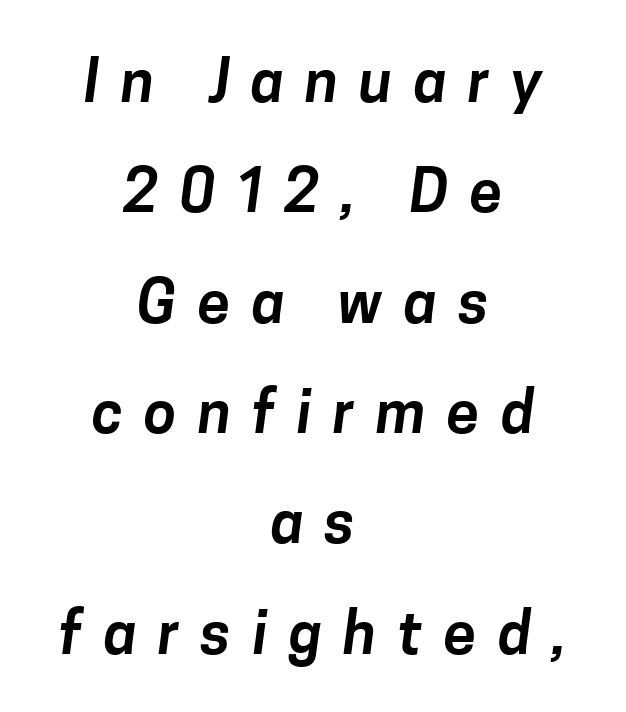
The tracking reads as deliberately expanded to a designer's eye. Descenders hang freely into open space. Examine the stroke ends and you'll find no serifs. Neither beginnings nor endings align; midpoints do. You could not count columns in this text — the font is proportionally spaced.
